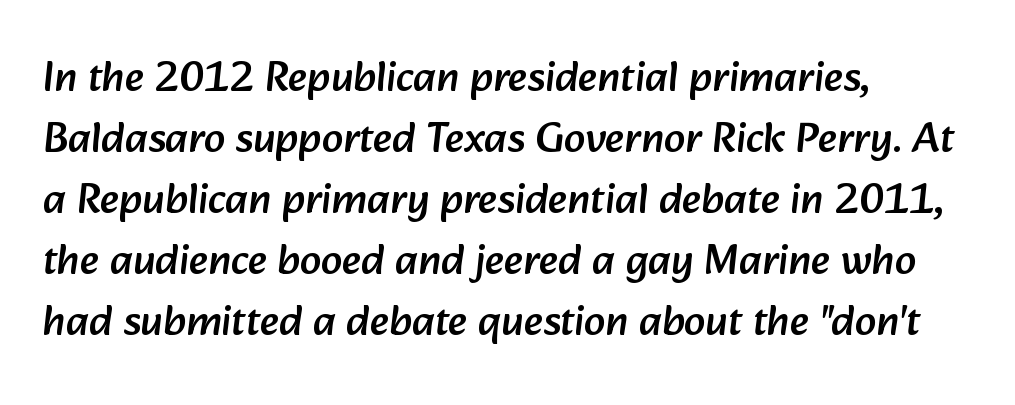
{"serif": "no", "width": "normal", "stroke_contrast": "low", "x_height": "medium", "monospaced": "no", "underline": "no", "align": "left", "line_spacing": "normal", "line_spacing_ratio": 1.42, "letter_spacing": "normal", "letter_spacing_em": 0.0, "glyph_px": 43}
